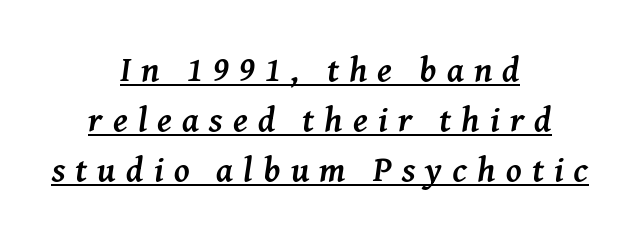
Q: Is the text bold? A: Yes.
Q: Is the text italic (slanted)? A: Yes, it leans right by about 8 degrees.
Q: Is the typeface a serif or a sans-serif typeface? A: Serif.
Q: Is the text underlined? A: Yes.
Q: How is the paragraph aligned? A: Centered.
Q: Is the spacing between letters normal or unusually wide? A: Unusually wide.
Q: Is the spacing between lines tight, normal or loose? A: Normal.
Q: Width (condensed, normal, or wide)? A: Normal.
Q: Stroke contrast? A: Medium.
Q: x-height? A: Medium.
Q: Monospaced? A: No.
